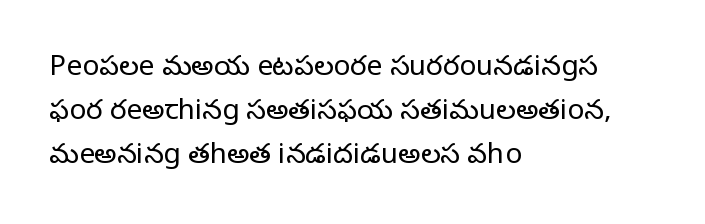
{"serif": "yes", "italic": "no", "bold": "no", "weight": "regular", "width": "normal", "stroke_contrast": "low", "x_height": "large", "monospaced": "no", "underline": "no", "align": "left", "line_spacing": "normal", "line_spacing_ratio": 1.57, "letter_spacing": "normal", "letter_spacing_em": 0.0, "glyph_px": 28}
